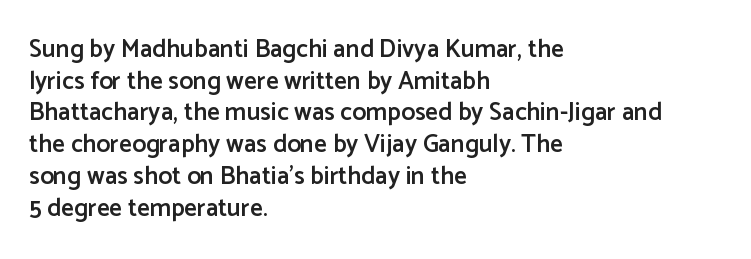
{"italic": "no", "bold": "semi", "underline": "no", "align": "left", "line_spacing": "normal", "line_spacing_ratio": 1.27, "letter_spacing": "normal", "letter_spacing_em": 0.0, "glyph_px": 25}
